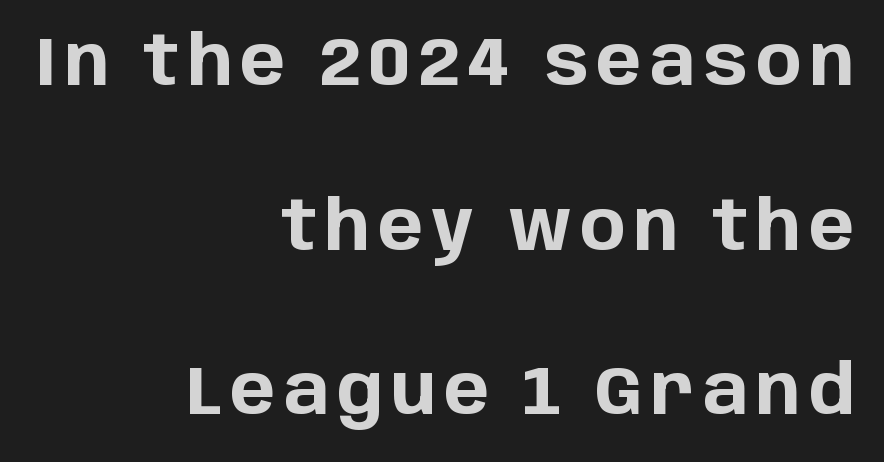
The image shows 68 px bold sans-serif type, upright; set right-aligned, loose line spacing (2.42x), not underlined; low stroke contrast and a large x-height.
